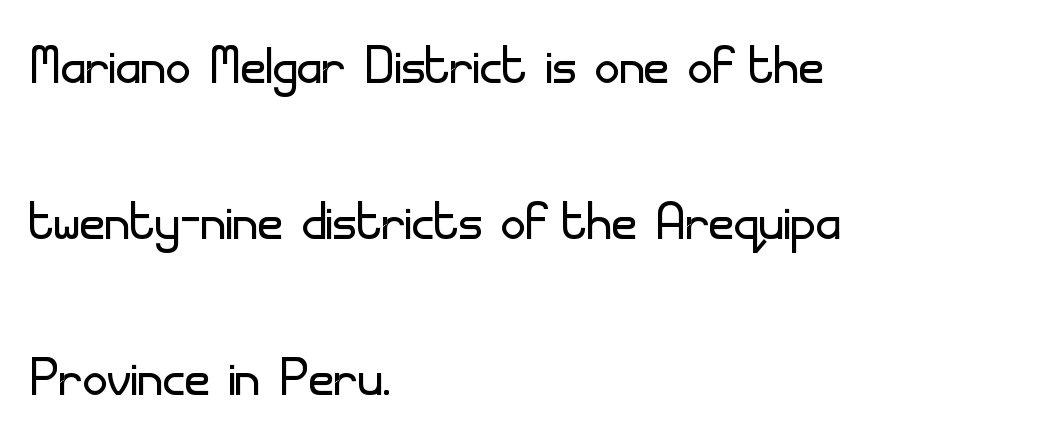
The image shows 69 px light sans-serif type, upright; set left-aligned, loose line spacing (2.26x), normal letter spacing, not underlined; low stroke contrast and a small x-height.
